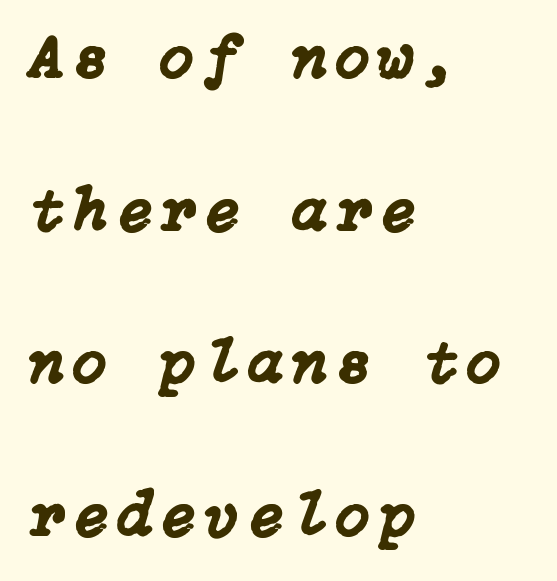
The image shows 62 px text type, italic (leaning right); set left-aligned, loose line spacing (2.46x), not underlined; low stroke contrast and a medium x-height.
